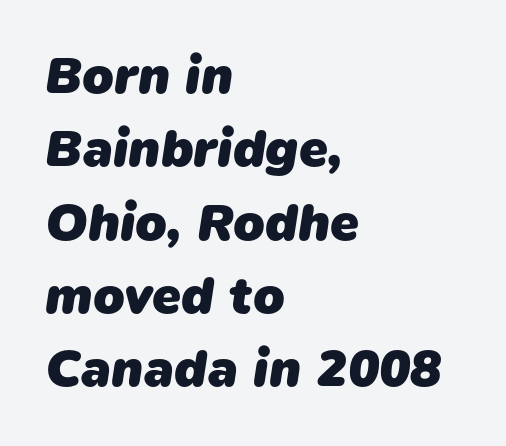
Q: Is the text bold? A: Yes.
Q: Is the typeface a serif or a sans-serif typeface? A: Sans-serif.
Q: Is the text underlined? A: No.
Q: How is the paragraph aligned? A: Left-aligned.
Q: Is the spacing between letters normal or unusually wide? A: Normal.
Q: Is the spacing between lines tight, normal or loose? A: Normal.
Q: Width (condensed, normal, or wide)? A: Normal.
Q: Stroke contrast? A: Low.
Q: x-height? A: Medium.
Q: Monospaced? A: No.
